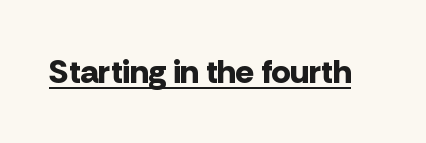
{"serif": "no", "italic": "no", "bold": "yes", "weight": "bold", "width": "normal", "stroke_contrast": "low", "x_height": "medium", "monospaced": "no", "underline": "yes", "letter_spacing": "normal", "letter_spacing_em": 0.0, "glyph_px": 34}
